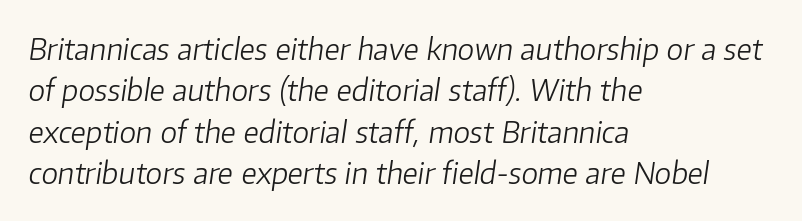
The image shows 30 px light type, italic (leaning right); set left-aligned, normal line spacing (1.38x), normal letter spacing, not underlined; low stroke contrast and a medium x-height.
